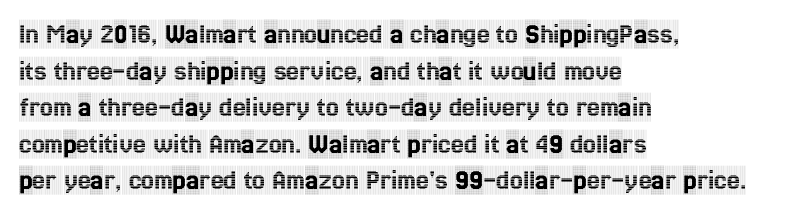
The image shows 29 px condensed serif type, upright; set left-aligned, normal line spacing (1.26x), normal letter spacing, not underlined; a large x-height.
